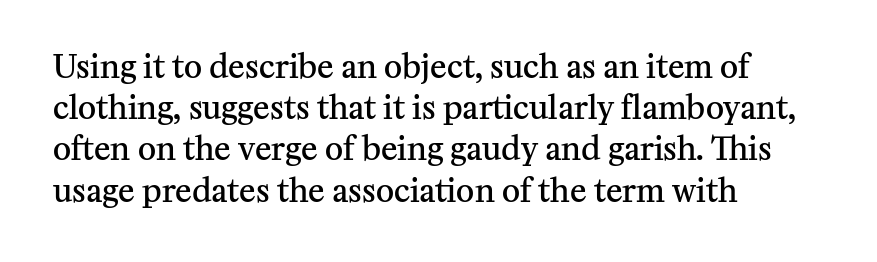
The image shows 31 px semibold serif type, upright; set left-aligned, normal line spacing (1.33x), normal letter spacing, not underlined; medium stroke contrast and a medium x-height.
